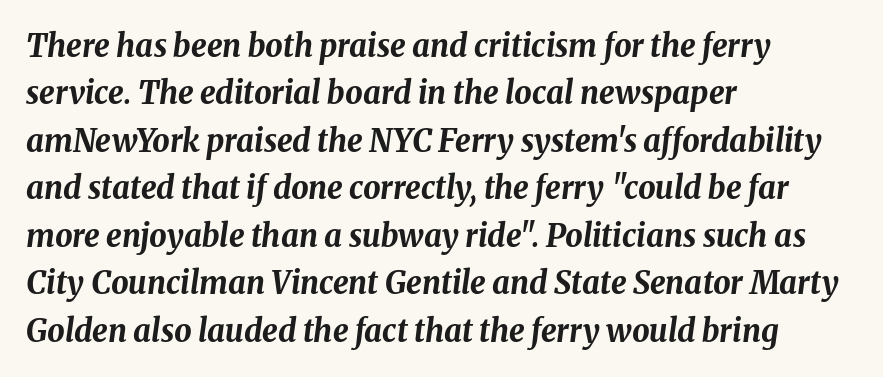
{"italic": "yes", "lean": "right", "slant_degrees": 8, "bold": "yes", "weight": "bold", "width": "normal", "stroke_contrast": "medium", "x_height": "medium", "monospaced": "no", "underline": "no", "align": "left", "line_spacing": "normal", "line_spacing_ratio": 1.53, "letter_spacing": "normal", "letter_spacing_em": 0.0, "glyph_px": 31}
